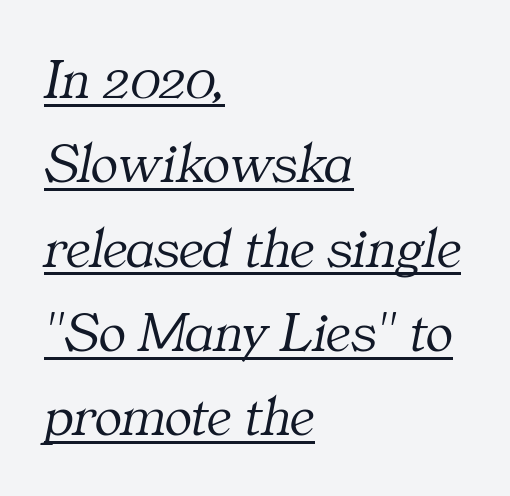
{"serif": "yes", "italic": "yes", "lean": "right", "slant_degrees": 11, "bold": "no", "weight": "light", "width": "normal", "stroke_contrast": "medium", "x_height": "medium", "monospaced": "no", "underline": "yes", "align": "left", "line_spacing": "normal", "line_spacing_ratio": 1.48, "letter_spacing": "normal", "letter_spacing_em": 0.0, "glyph_px": 57}
